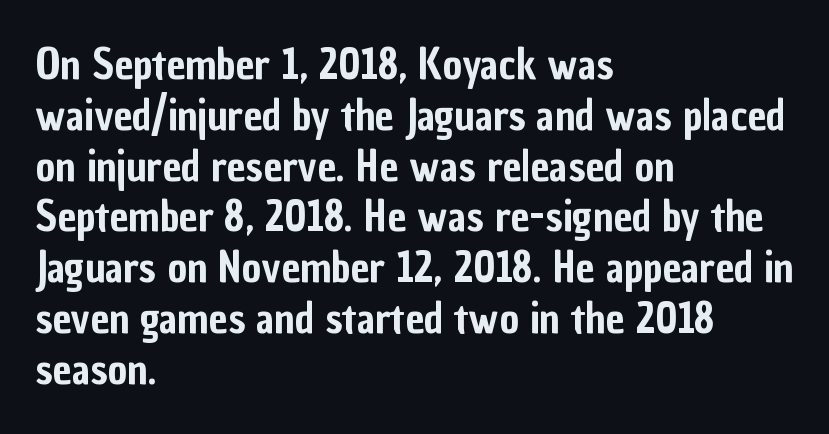
Q: Is the text italic (slanted)? A: No, it is upright.
Q: Is the typeface a serif or a sans-serif typeface? A: Sans-serif.
Q: Is the text underlined? A: No.
Q: How is the paragraph aligned? A: Left-aligned.
Q: Is the spacing between letters normal or unusually wide? A: Normal.
Q: Width (condensed, normal, or wide)? A: Condensed.
Q: Stroke contrast? A: Low.
Q: x-height? A: Medium.
Q: Monospaced? A: No.
